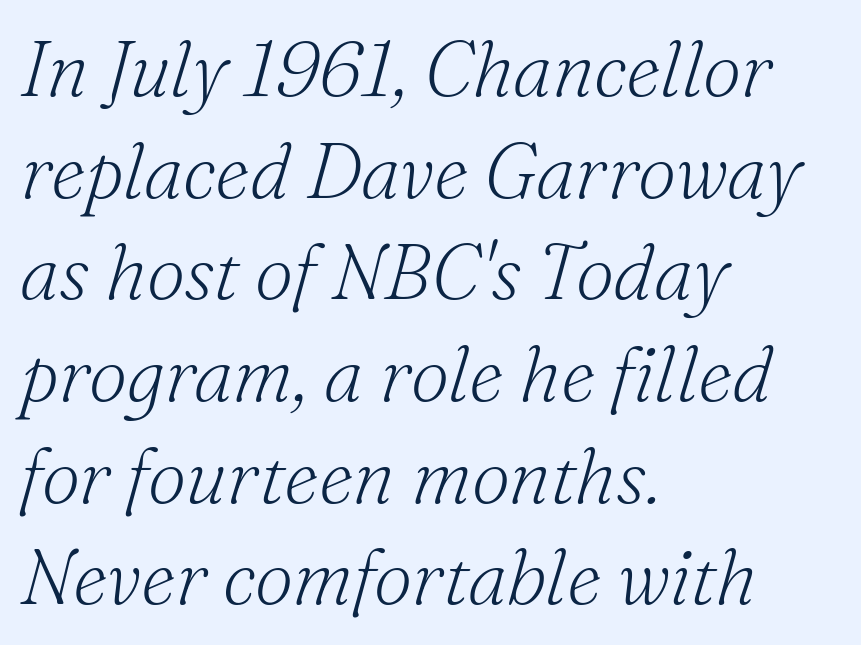
Q: Is the text bold? A: No.
Q: Is the text italic (slanted)? A: Yes, it leans right by about 16 degrees.
Q: Is the typeface a serif or a sans-serif typeface? A: Serif.
Q: Is the text underlined? A: No.
Q: How is the paragraph aligned? A: Left-aligned.
Q: Is the spacing between letters normal or unusually wide? A: Normal.
Q: Is the spacing between lines tight, normal or loose? A: Normal.
Q: Width (condensed, normal, or wide)? A: Normal.
Q: Stroke contrast? A: Medium.
Q: x-height? A: Small.
Q: Monospaced? A: No.
